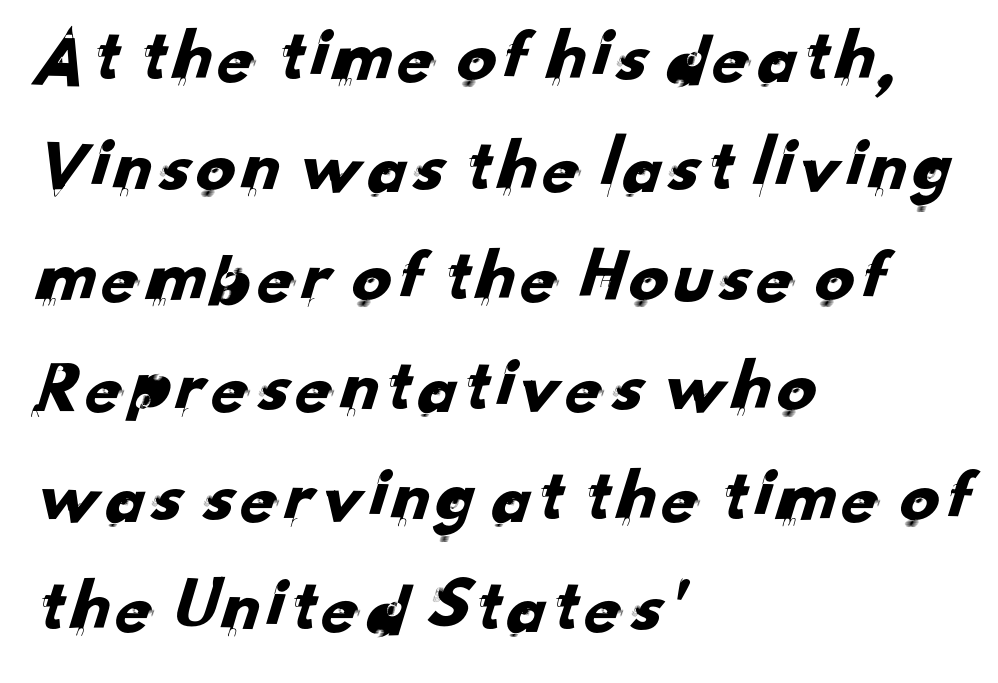
Note the varied advance widths — an 'i' is clearly narrower than an 'm'. The space beneath each line is pristine and unruled. This rendering uses left alignment, leaving the right contour irregular. Reading down the column, the eye jumps a familiar distance to each next line.
